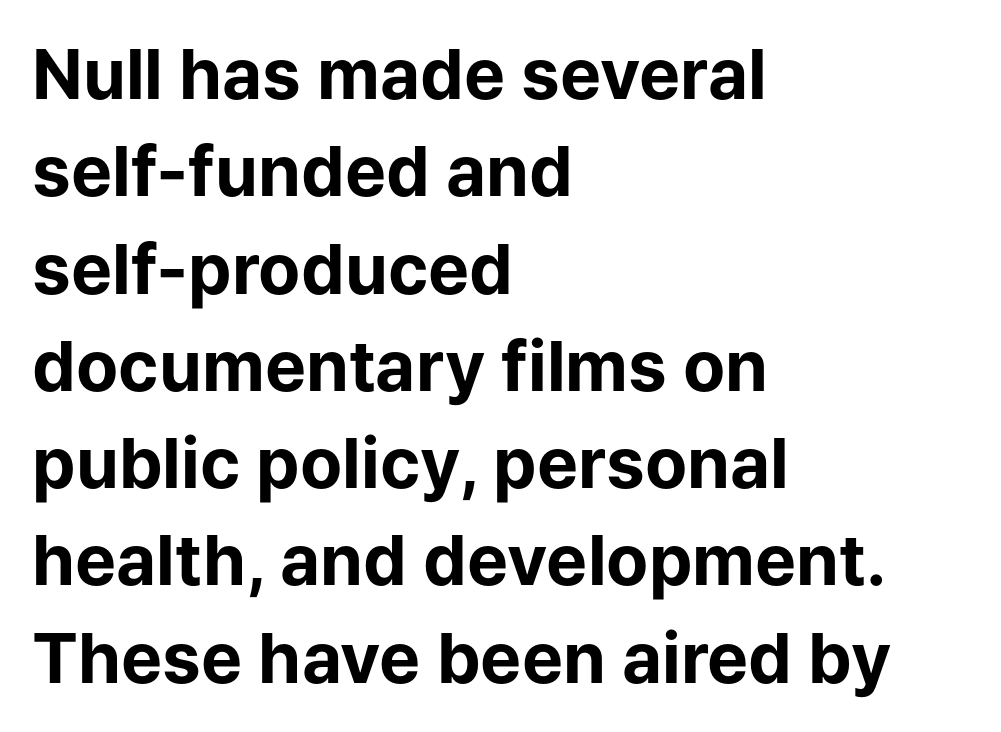
Is there any slant? The stems are plumb. A dark, heavy texture on the line: the type is bold. Examine the stroke ends and you'll find no serifs. The paragraph has a hard left edge and a soft right edge. Think of a printed novel: that variable character pitch is what you see here.
